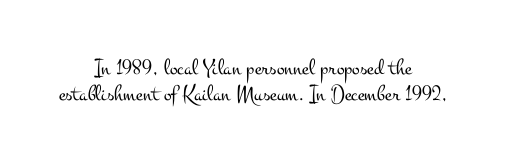
The image shows 23 px text type; set centered, tight line spacing (1.14x), normal letter spacing, not underlined.
